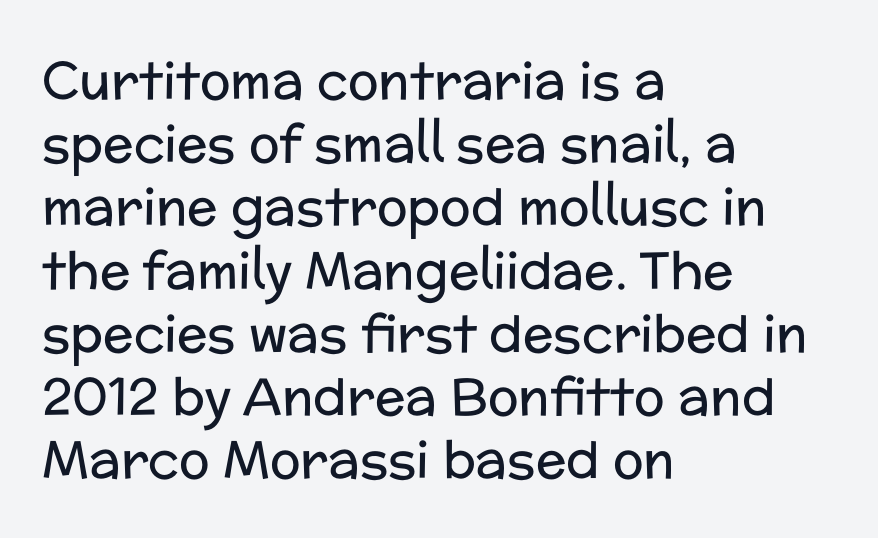
Q: Is the text bold? A: No.
Q: Is the text italic (slanted)? A: No, it is upright.
Q: Is the typeface a serif or a sans-serif typeface? A: Sans-serif.
Q: Is the text underlined? A: No.
Q: How is the paragraph aligned? A: Left-aligned.
Q: Is the spacing between letters normal or unusually wide? A: Normal.
Q: Width (condensed, normal, or wide)? A: Normal.
Q: Stroke contrast? A: Low.
Q: x-height? A: Medium.
Q: Monospaced? A: No.
